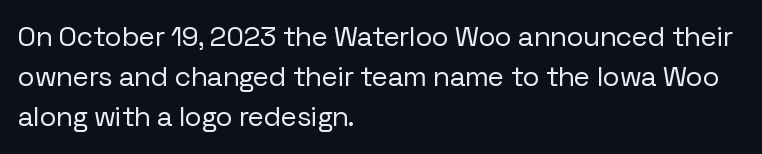
{"serif": "no", "italic": "no", "bold": "no", "weight": "regular", "width": "normal", "stroke_contrast": "low", "x_height": "medium", "monospaced": "no", "underline": "no", "align": "left", "line_spacing": "normal", "line_spacing_ratio": 1.43, "letter_spacing": "normal", "letter_spacing_em": 0.0, "glyph_px": 28}
